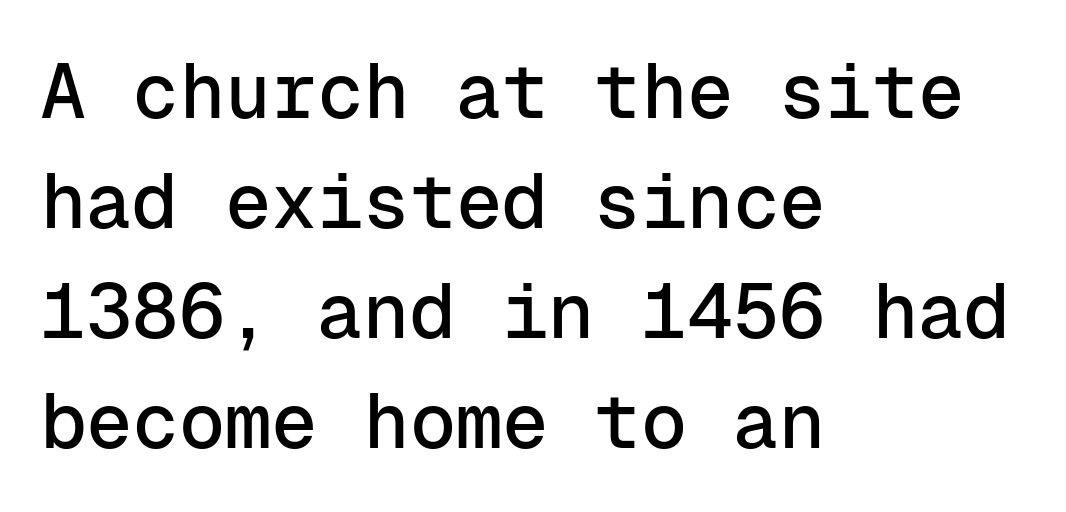
The image shows 77 px sans-serif type, upright, monospaced; set left-aligned, normal line spacing (1.43x), normal letter spacing, not underlined; low stroke contrast and a medium x-height.
